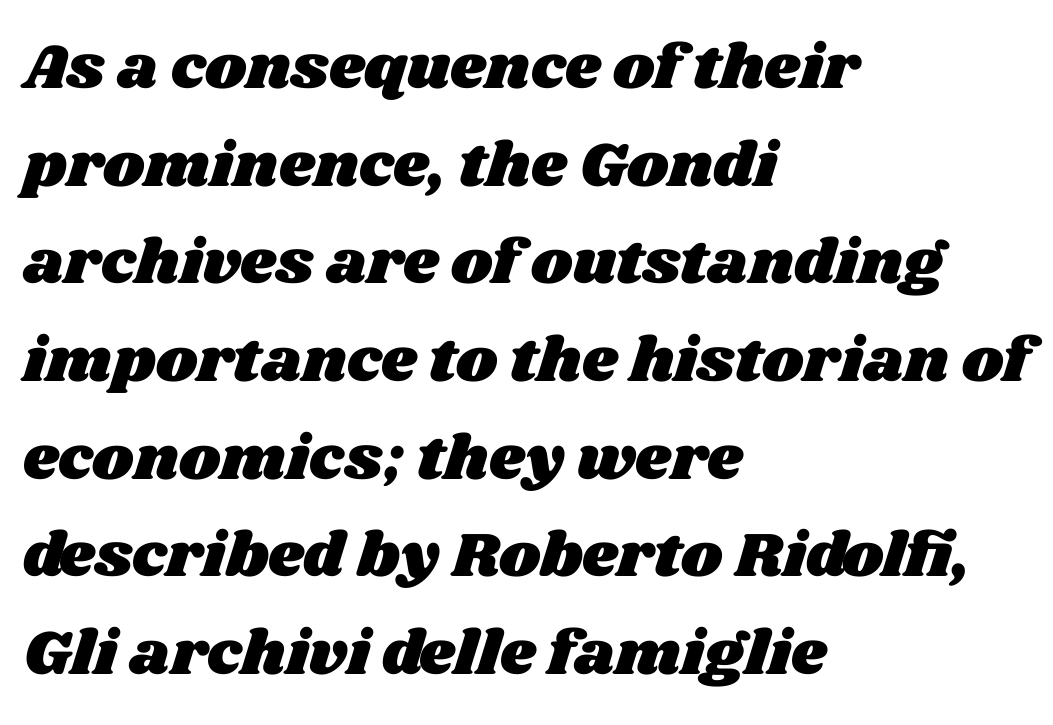
The foot of each line stays bare and open. The paragraph shown leans on its left margin. These lines sit exactly where default settings would place them. Note the varied advance widths — an 'i' is clearly narrower than an 'm'. This sample uses plain, unmodified letter spacing.
